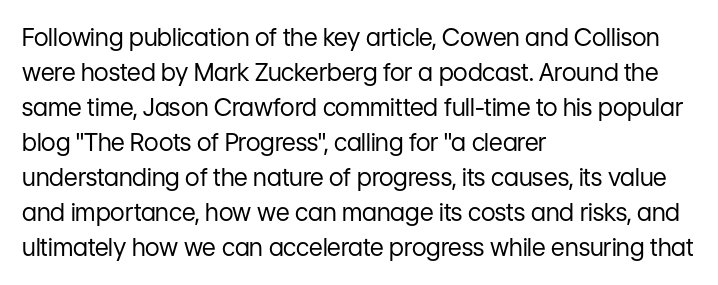
Q: Is the text bold? A: No.
Q: Is the text italic (slanted)? A: No, it is upright.
Q: Is the text underlined? A: No.
Q: How is the paragraph aligned? A: Left-aligned.
Q: Is the spacing between letters normal or unusually wide? A: Normal.
Q: Is the spacing between lines tight, normal or loose? A: Normal.
